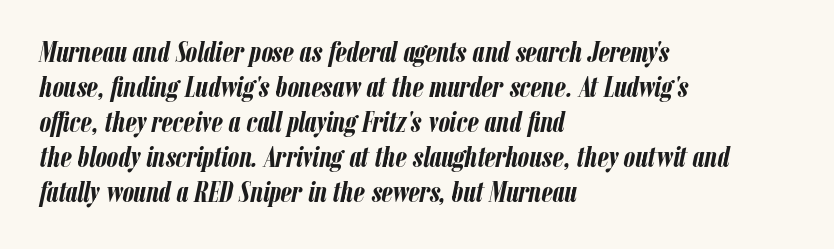
Q: Is the text bold? A: Yes.
Q: Is the text italic (slanted)? A: Yes, it leans right by about 12 degrees.
Q: Is the text underlined? A: No.
Q: How is the paragraph aligned? A: Left-aligned.
Q: Is the spacing between letters normal or unusually wide? A: Normal.
Q: Width (condensed, normal, or wide)? A: Condensed.
Q: Stroke contrast? A: Low.
Q: x-height? A: Medium.
Q: Monospaced? A: No.
